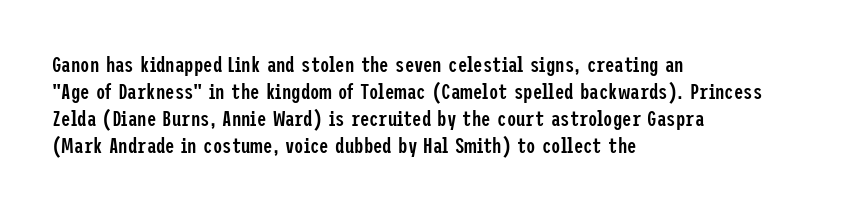
Q: Is the text bold? A: Semi-bold.
Q: Is the text italic (slanted)? A: No, it is upright.
Q: Is the text underlined? A: No.
Q: How is the paragraph aligned? A: Left-aligned.
Q: Is the spacing between letters normal or unusually wide? A: Normal.
Q: Is the spacing between lines tight, normal or loose? A: Normal.
